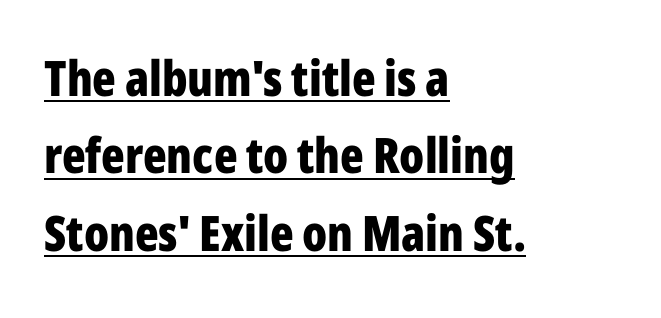
Q: Is the text bold? A: Yes.
Q: Is the text italic (slanted)? A: No, it is upright.
Q: Is the typeface a serif or a sans-serif typeface? A: Sans-serif.
Q: Is the text underlined? A: Yes.
Q: How is the paragraph aligned? A: Left-aligned.
Q: Is the spacing between letters normal or unusually wide? A: Normal.
Q: Is the spacing between lines tight, normal or loose? A: Normal.
Q: Width (condensed, normal, or wide)? A: Condensed.
Q: Stroke contrast? A: Low.
Q: x-height? A: Medium.
Q: Monospaced? A: No.
